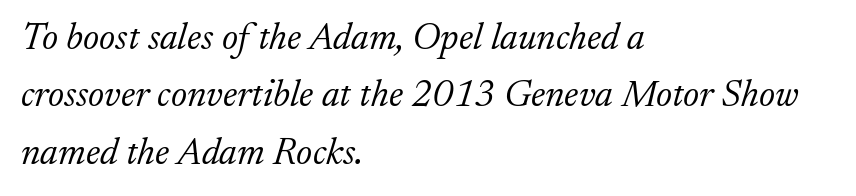
Each letter keeps its own natural width here, so spacing adapts to shape. Does the copy run flush right? No — it runs flush left. The rows are spaced the way most documents space them. What stands out about the letter spacing? Nothing — it is the standard amount. This rendering features lettering with no underline. The letters carry serifs — small finishing strokes at the ends of their stems.
